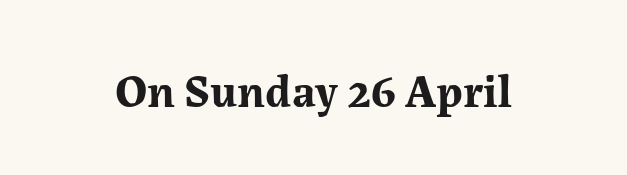
Q: Is the text bold? A: Yes.
Q: Is the text italic (slanted)? A: No, it is upright.
Q: Is the typeface a serif or a sans-serif typeface? A: Serif.
Q: Is the text underlined? A: No.
Q: Is the spacing between letters normal or unusually wide? A: Normal.
Q: Width (condensed, normal, or wide)? A: Normal.
Q: Stroke contrast? A: Medium.
Q: x-height? A: Medium.
Q: Monospaced? A: No.
